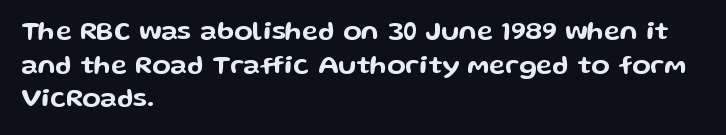
Q: Is the text italic (slanted)? A: No, it is upright.
Q: Is the text underlined? A: No.
Q: How is the paragraph aligned? A: Left-aligned.
Q: Is the spacing between letters normal or unusually wide? A: Normal.
Q: Is the spacing between lines tight, normal or loose? A: Normal.
